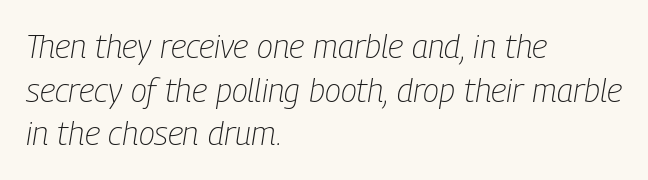
{"italic": "yes", "lean": "right", "slant_degrees": 9, "bold": "no", "weight": "light", "width": "condensed", "stroke_contrast": "low", "x_height": "medium", "monospaced": "no", "underline": "no", "align": "left", "line_spacing": "normal", "line_spacing_ratio": 1.32, "letter_spacing": "normal", "letter_spacing_em": 0.0, "glyph_px": 33}
